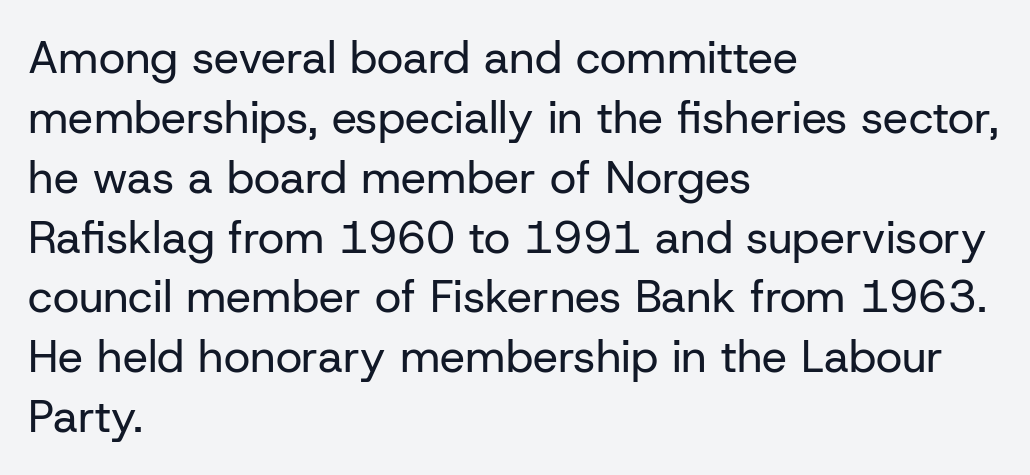
Is the stroke heavy? The answer is a plain regular-or-lighter. Plain, unruled lines of type. A normal amount of white space separates one row of letters from the next. When letters stand straight like this, we call the style roman or upright. Note the varied advance widths — an 'i' is clearly narrower than an 'm'. Line beginnings align vertically; line endings do not.
